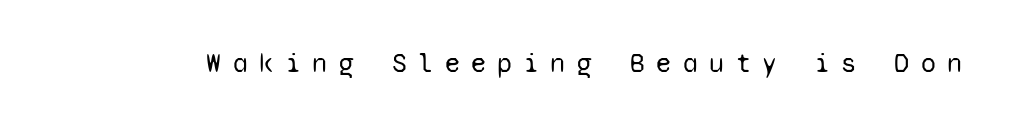
Q: Is the text bold? A: No.
Q: Is the text italic (slanted)? A: No, it is upright.
Q: Is the text underlined? A: No.
Q: Is the spacing between letters normal or unusually wide? A: Unusually wide.
